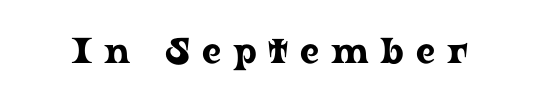
Compared with typical body copy, the letter spacing here is much looser. The passage shown is not underscored anywhere. A roman cut, with each character standing at attention. A typesetter would call this proportional, since set widths differ per character. Old-style or modern, the face here clearly has serifs.
